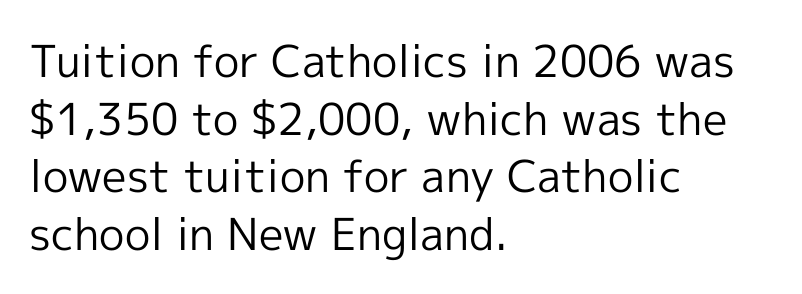
Which margin do the lines hug? The left one — the right edge is uneven. This is roman type, the default non-slanted kind. A bare baseline throughout the passage. The passage shown has conventional tracking throughout. Is this a sans? Yes — the strokes have no serifs.
